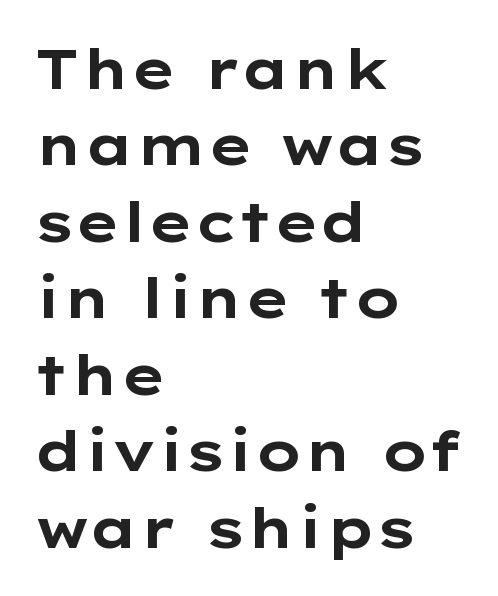
Summary of weight: heavy, a full bold. The area under the type is left untouched. Spacing verdict: proportional, widths tailored to each character. A typesetter would call this leading conventional body-copy spacing. Observe the ordinary spacing: letters are neighbours, not strangers. Is there any slant? The stems are plumb.
